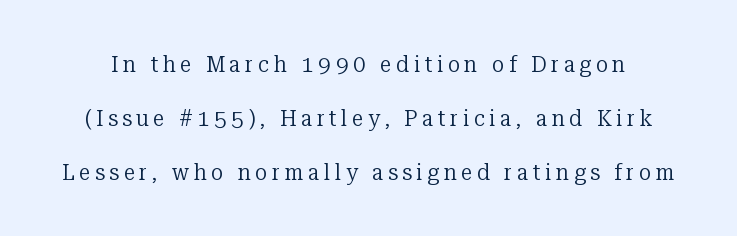
Q: Is the text bold? A: No.
Q: Is the text italic (slanted)? A: No, it is upright.
Q: Is the text underlined? A: No.
Q: Is the spacing between letters normal or unusually wide? A: Unusually wide.
Q: Is the spacing between lines tight, normal or loose? A: Loose.
